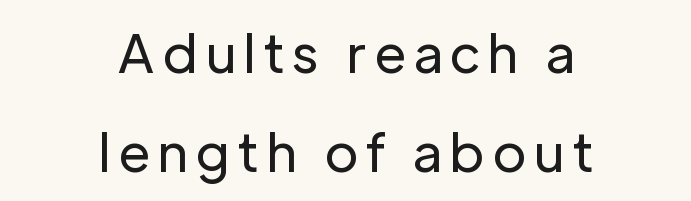
Looks like regular typesetting: each glyph gets only the width it needs. The lettering stays uniformly vertical, giving the passage a roman look. The passage shown is typeset with a sans-serif family. Widely set lines give the paragraph a tall, airy silhouette. Alignment: centered.
